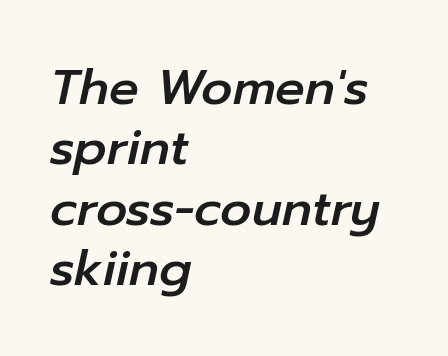
The image shows 49 px text type, italic (leaning right); set left-aligned, line spacing 1.23x, normal letter spacing, not underlined; low stroke contrast and a medium x-height.
